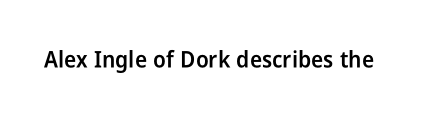
{"italic": "no", "bold": "semi", "underline": "no", "letter_spacing": "normal", "letter_spacing_em": 0.0, "glyph_px": 23}
